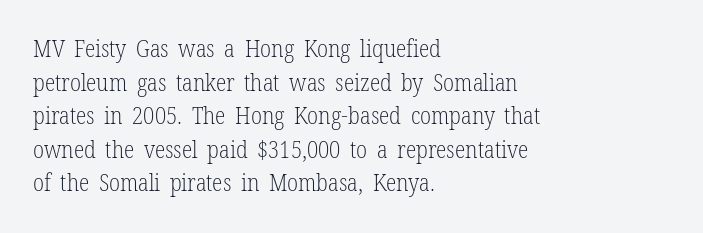
Q: Is the text bold? A: No.
Q: Is the text italic (slanted)? A: No, it is upright.
Q: Is the text underlined? A: No.
Q: How is the paragraph aligned? A: Left-aligned.
Q: Is the spacing between letters normal or unusually wide? A: Normal.
Q: Is the spacing between lines tight, normal or loose? A: Normal.
